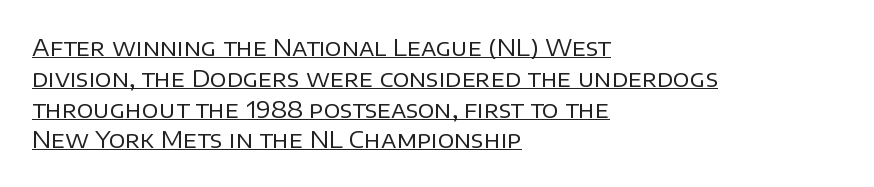
The specimen reads as upright at a glance. Each word holds together tightly as a unit, with standard inter-letter gaps. Heaviness? Minimal to ordinary, like unemphasized prose. Beneath each row of characters lies a ruled line. Quick note: interline space is typical. In CSS terms this would be text-align: left.
